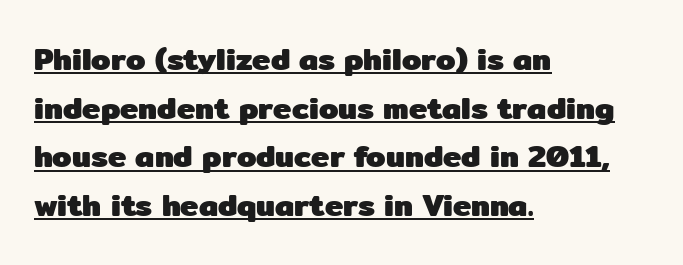
Q: Is the text bold? A: Yes.
Q: Is the text italic (slanted)? A: No, it is upright.
Q: Is the typeface a serif or a sans-serif typeface? A: Sans-serif.
Q: Is the text underlined? A: Yes.
Q: How is the paragraph aligned? A: Left-aligned.
Q: Is the spacing between letters normal or unusually wide? A: Normal.
Q: Is the spacing between lines tight, normal or loose? A: Normal.
Q: Width (condensed, normal, or wide)? A: Normal.
Q: Stroke contrast? A: Low.
Q: x-height? A: Medium.
Q: Monospaced? A: No.
